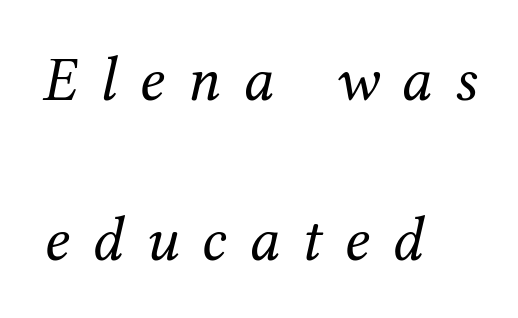
Words float on clear page, feet unadorned. This sample uses an oblique cut, with every glyph tilted off the vertical. Casual observation: everything's shoved over to the left. Is this a fixed-width face? No — the glyphs have proportional, varying widths. A typesetter would label this face a serif.
